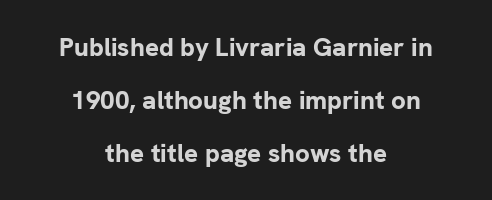
Whoever set this chose breathing room over compactness in the vertical rhythm. Notice how thick the strokes are: this is what a full bold looks like. Each row of text sits above clean, open space. The passage shown has conventional tracking throughout. Reading down the block, each line starts at a different indent, mirrored at its end. The specimen reads as upright at a glance.
